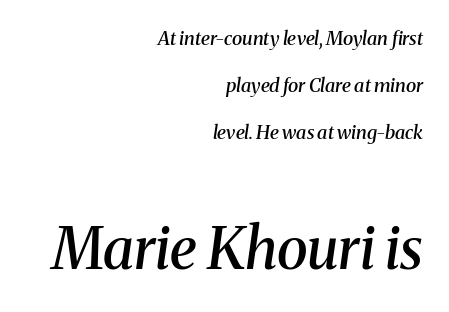
{"serif": "yes", "italic": "yes", "lean": "right", "slant_degrees": 8, "bold": "semi", "weight": "semibold", "width": "normal", "stroke_contrast": "medium", "x_height": "medium", "monospaced": "no", "underline": "no", "align": "right", "line_spacing": "loose", "line_spacing_ratio": 2.47, "letter_spacing": "normal", "letter_spacing_em": 0.0, "larger_block": "second", "size_ratio": 3.0, "glyph_px": 57}
